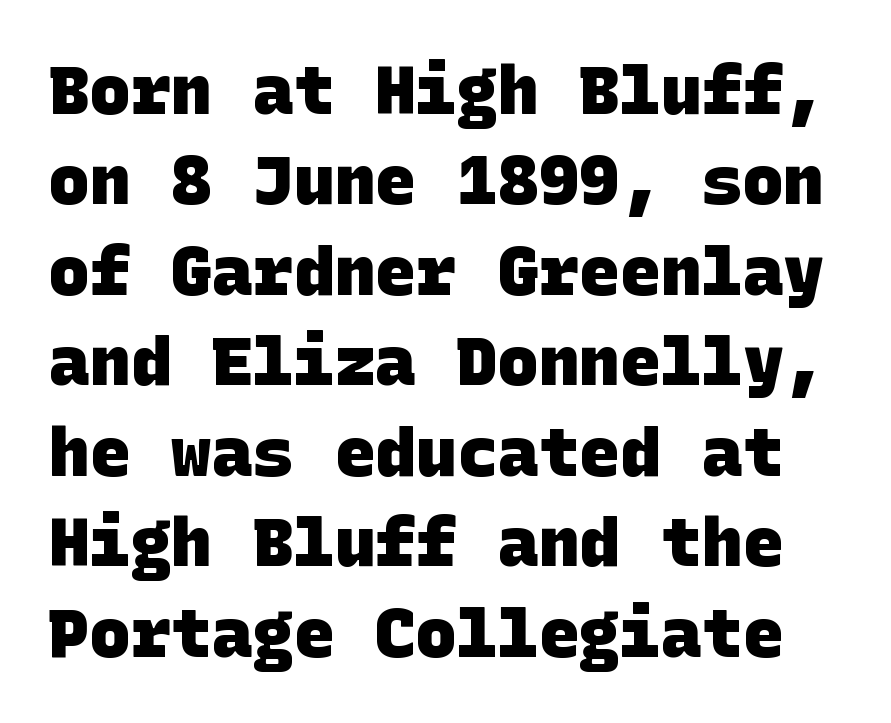
The image shows 68 px heavy sans-serif type; set normal line spacing (1.33x), normal letter spacing, not underlined; low stroke contrast and a large x-height.
